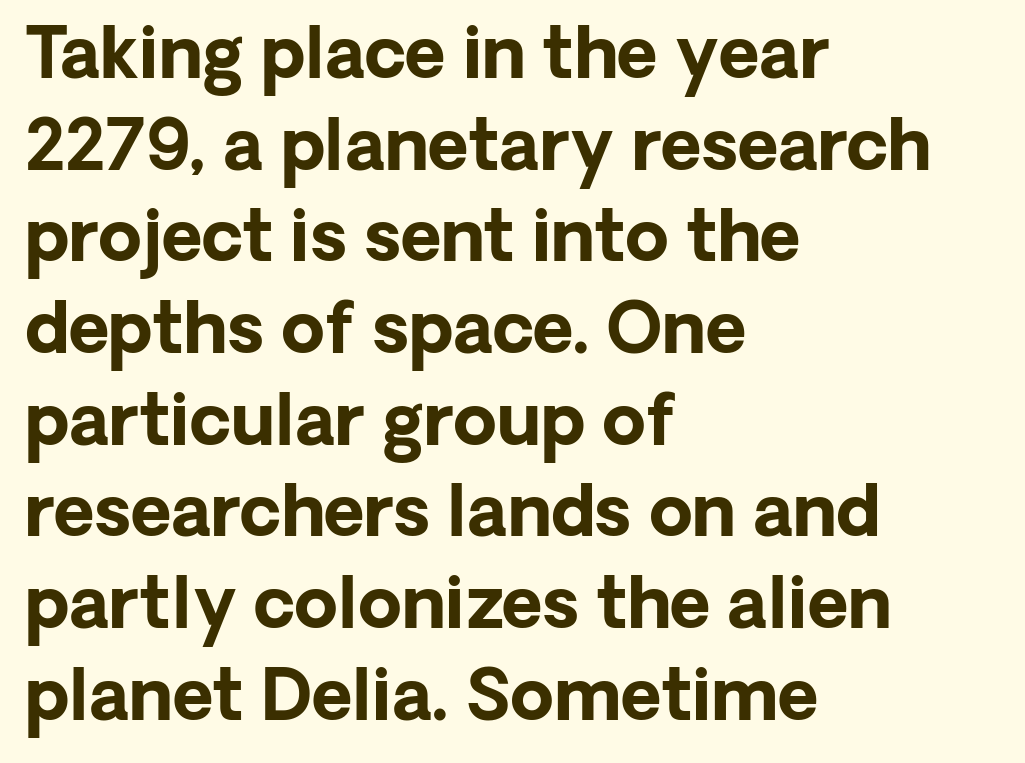
The type family on display is of the sans-serif kind. Its strokes are broad and dark, the hallmark of bold type. The passage shown stacks its lines at a standard gap. Tracking here is standard; glyphs follow each other at the usual distance. The words here are not underlined.
